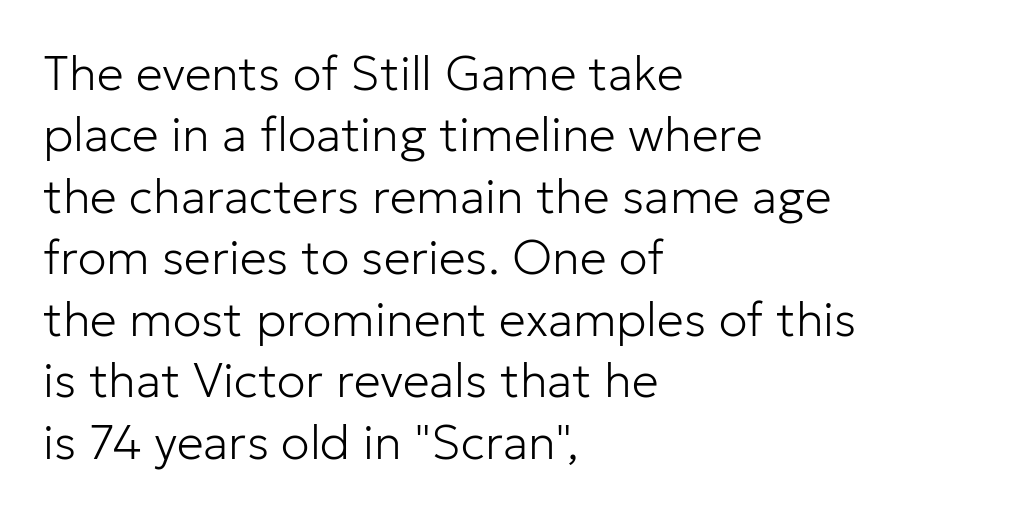
If you measured baseline to baseline, you'd find a middling distance. Posture: vertical. Think standard paragraph weight, or any step lighter than that. Layout note: lines flush left.
